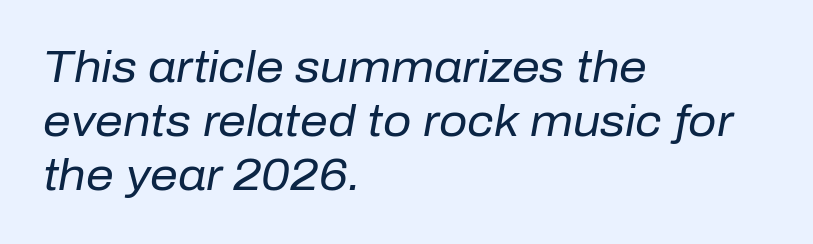
Weight: regular or lighter. These lines were composed using italics. Standard letterfit; no display-style spreading of the glyphs. Descenders hang freely into open space.
